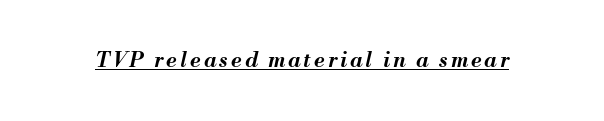
Q: Is the text bold? A: Yes.
Q: Is the text italic (slanted)? A: Yes, it leans right by about 13 degrees.
Q: Is the text underlined? A: Yes.
